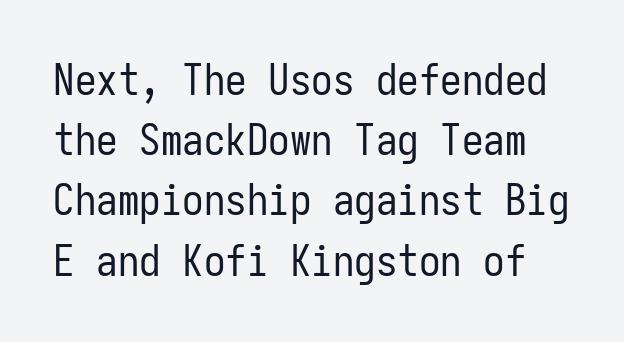
Summary of weight: not heavy and not bold. Posture: vertical. These lines are rendered in a fixed-pitch font. This rendering employs a face without finishing strokes, i.e., a sans-serif. Is the letter spacing exaggerated? No — it looks like the ordinary default.
